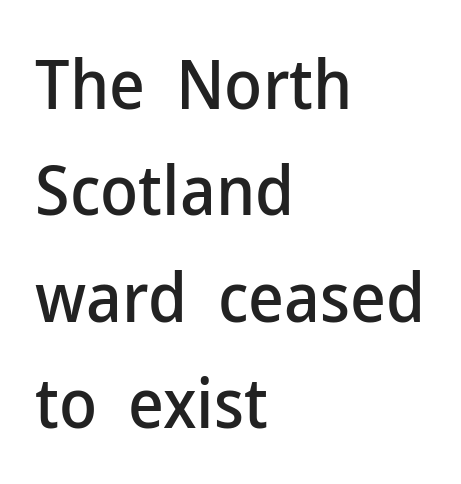
The image shows 69 px sans-serif type, upright; set left-aligned, normal line spacing (1.54x), normal letter spacing, not underlined; low stroke contrast and a medium x-height.
